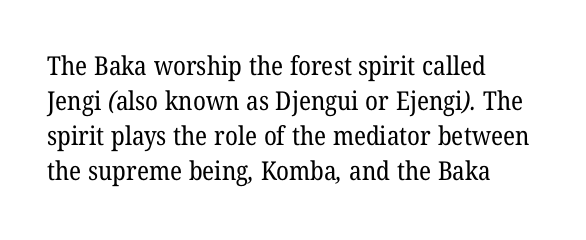
Q: Is the text bold? A: No.
Q: Is the text underlined? A: No.
Q: How is the paragraph aligned? A: Left-aligned.
Q: Is the spacing between letters normal or unusually wide? A: Normal.
Q: Is the spacing between lines tight, normal or loose? A: Normal.
